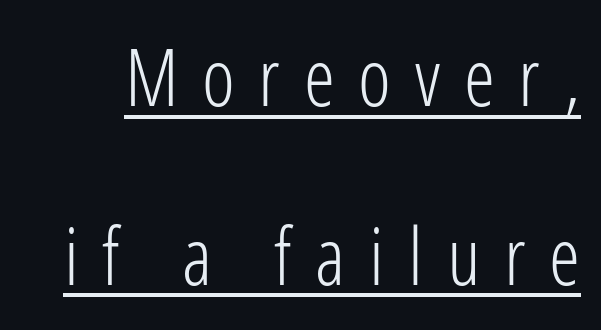
{"serif": "no", "italic": "no", "bold": "no", "weight": "light", "width": "condensed", "stroke_contrast": "low", "x_height": "medium", "monospaced": "no", "underline": "yes", "line_spacing": "loose", "line_spacing_ratio": 2.26, "letter_spacing": "wide", "letter_spacing_em": 0.3, "glyph_px": 79}
